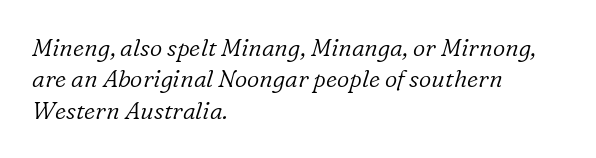
{"italic": "yes", "lean": "right", "slant_degrees": 16, "bold": "no", "underline": "no", "align": "left", "line_spacing": "normal", "line_spacing_ratio": 1.31, "letter_spacing": "normal", "letter_spacing_em": 0.0, "glyph_px": 24}
